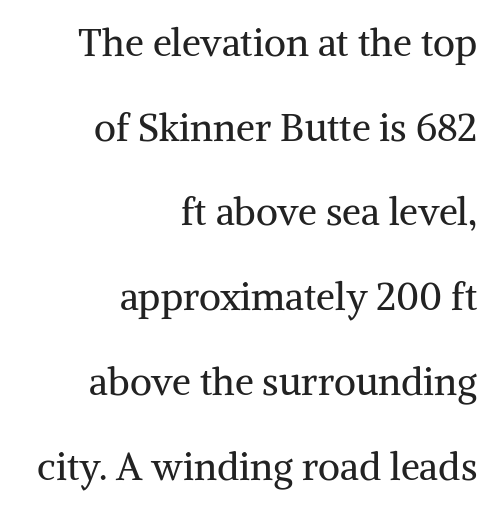
{"serif": "yes", "italic": "no", "bold": "no", "weight": "regular", "width": "normal", "stroke_contrast": "medium", "x_height": "medium", "monospaced": "no", "underline": "no", "align": "right", "line_spacing": "loose", "line_spacing_ratio": 2.23, "letter_spacing": "normal", "letter_spacing_em": 0.0, "glyph_px": 38}
